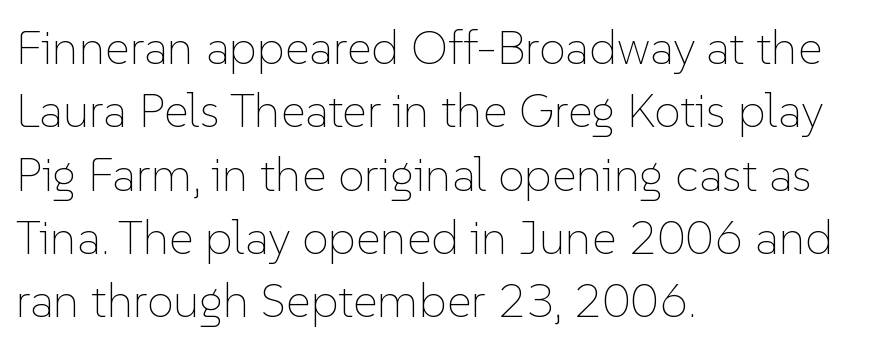
Q: Is the text bold? A: No.
Q: Is the text italic (slanted)? A: No, it is upright.
Q: Is the text underlined? A: No.
Q: How is the paragraph aligned? A: Left-aligned.
Q: Is the spacing between letters normal or unusually wide? A: Normal.
Q: Is the spacing between lines tight, normal or loose? A: Normal.
Q: Width (condensed, normal, or wide)? A: Normal.
Q: Stroke contrast? A: Low.
Q: x-height? A: Medium.
Q: Monospaced? A: No.
